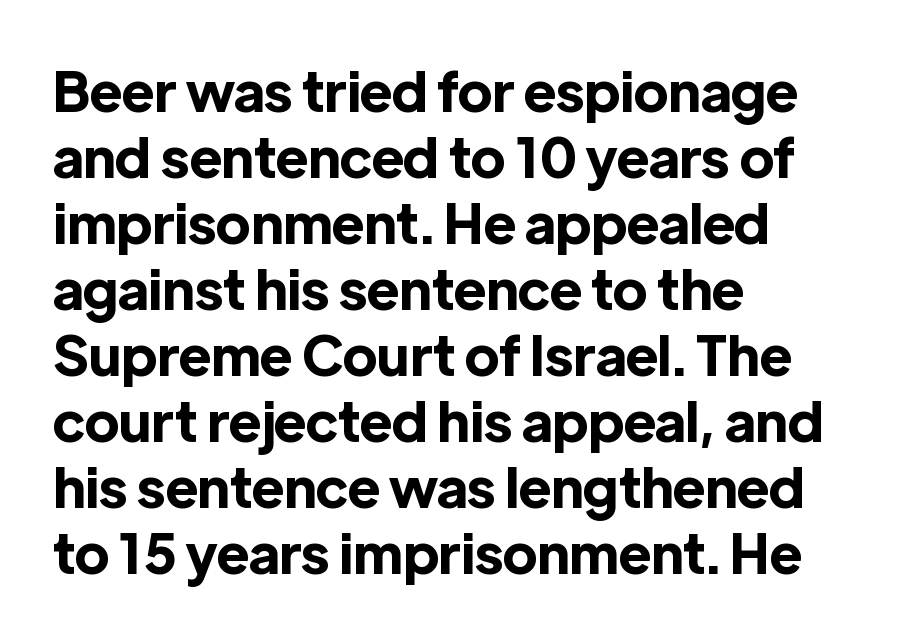
Q: Is the text bold? A: Yes.
Q: Is the text italic (slanted)? A: No, it is upright.
Q: Is the typeface a serif or a sans-serif typeface? A: Sans-serif.
Q: Is the text underlined? A: No.
Q: How is the paragraph aligned? A: Left-aligned.
Q: Is the spacing between letters normal or unusually wide? A: Normal.
Q: Width (condensed, normal, or wide)? A: Normal.
Q: x-height? A: Medium.
Q: Monospaced? A: No.
